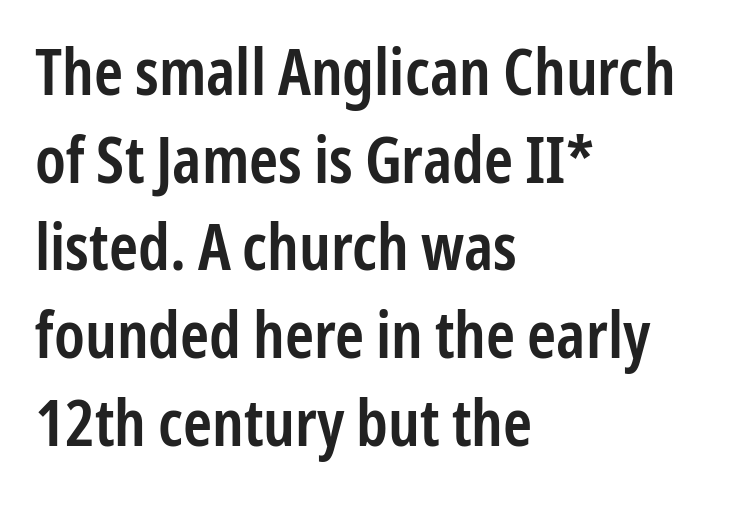
Q: Is the text bold? A: Semi-bold.
Q: Is the text italic (slanted)? A: No, it is upright.
Q: Is the typeface a serif or a sans-serif typeface? A: Sans-serif.
Q: Is the text underlined? A: No.
Q: How is the paragraph aligned? A: Left-aligned.
Q: Is the spacing between letters normal or unusually wide? A: Normal.
Q: Is the spacing between lines tight, normal or loose? A: Normal.
Q: Width (condensed, normal, or wide)? A: Condensed.
Q: Stroke contrast? A: Low.
Q: x-height? A: Medium.
Q: Monospaced? A: No.
